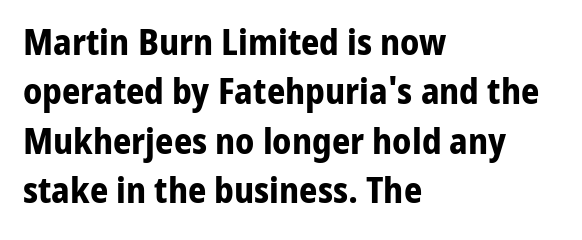
Vertical strokes here are truly vertical. Stroke thickness is high; the sample reads as a true bold. The typesetter chose a ragged-right arrangement here. Stroke terminals: plain, sans-serif.
